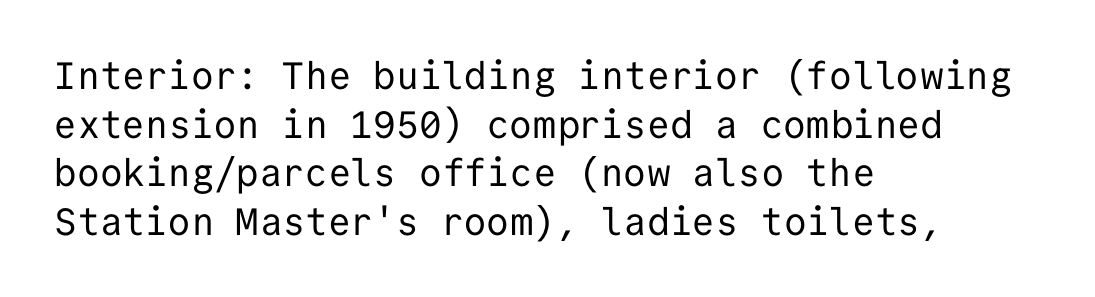
The designer went with a sans here, leaving each stem footless. The string is rendered with underlining switched off. Bold? No — there's no thickening of the strokes. Do the characters align in a grid? Yes, the font is monospaced.
